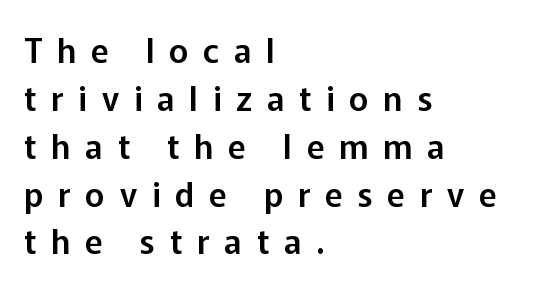
The image shows 33 px sans-serif type, upright; set left-aligned, normal line spacing (1.45x), unusually wide letter spacing (+0.45 em), not underlined; low stroke contrast and a medium x-height.
